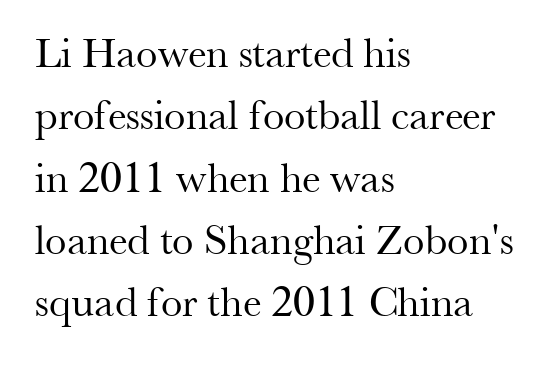
The image shows 43 px regular-weight serif type, upright; set left-aligned, normal line spacing (1.45x), normal letter spacing, not underlined; medium stroke contrast and a small x-height.
